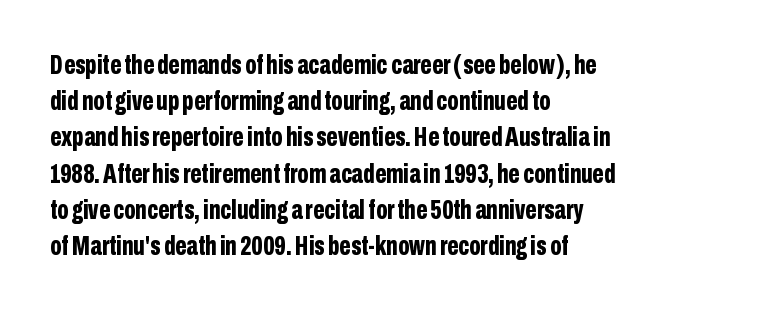
The image shows 27 px bold type, upright; set left-aligned, normal line spacing (1.34x), normal letter spacing, not underlined.
